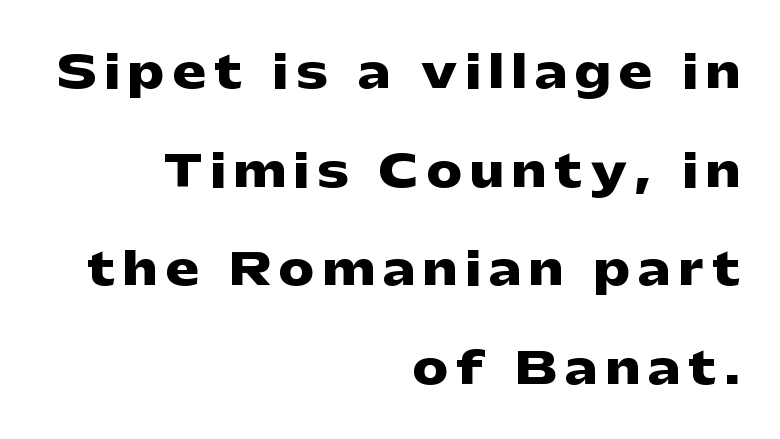
Q: Is the text bold? A: Yes.
Q: Is the text italic (slanted)? A: No, it is upright.
Q: Is the typeface a serif or a sans-serif typeface? A: Sans-serif.
Q: Is the text underlined? A: No.
Q: How is the paragraph aligned? A: Right-aligned.
Q: Is the spacing between lines tight, normal or loose? A: Loose.
Q: Width (condensed, normal, or wide)? A: Wide.
Q: Stroke contrast? A: Low.
Q: x-height? A: Medium.
Q: Monospaced? A: No.
